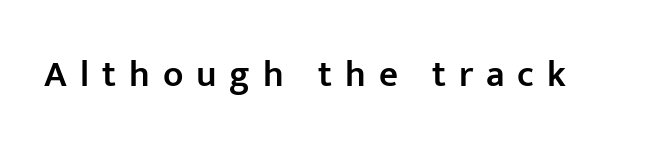
{"serif": "no", "italic": "no", "bold": "semi", "weight": "semibold", "width": "normal", "stroke_contrast": "low", "x_height": "medium", "monospaced": "no", "underline": "no", "letter_spacing": "wide", "letter_spacing_em": 0.35, "glyph_px": 37}
